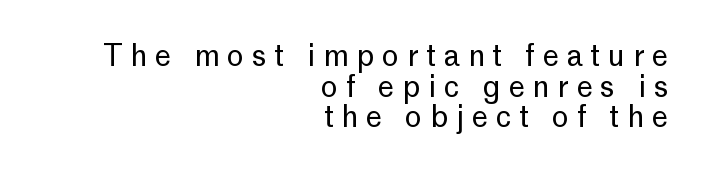
{"serif": "no", "italic": "no", "bold": "no", "weight": "regular", "width": "normal", "stroke_contrast": "low", "x_height": "medium", "monospaced": "no", "underline": "no", "align": "right", "line_spacing": "tight", "line_spacing_ratio": 1.06, "letter_spacing": "wide", "letter_spacing_em": 0.27, "glyph_px": 29}
